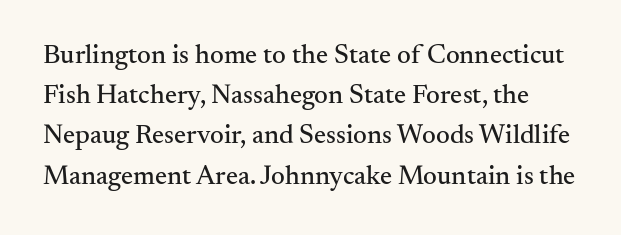
The lettering holds an erect, upright posture throughout. The rows are spaced the way most documents space them. Nobody drew a line under any word here. These lines keep a tight, regular rhythm from letter to letter.
